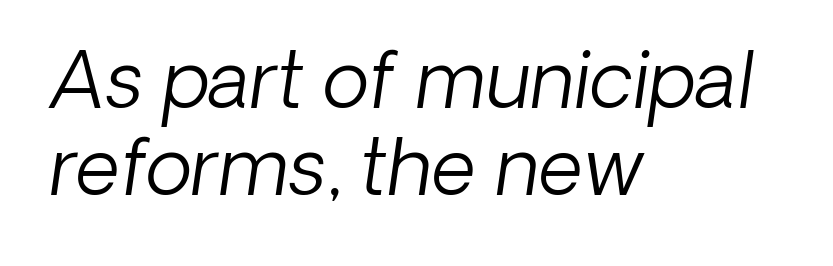
The image shows 77 px light type, italic (leaning right); set left-aligned, tight line spacing (1.13x), normal letter spacing, not underlined; low stroke contrast and a medium x-height.
